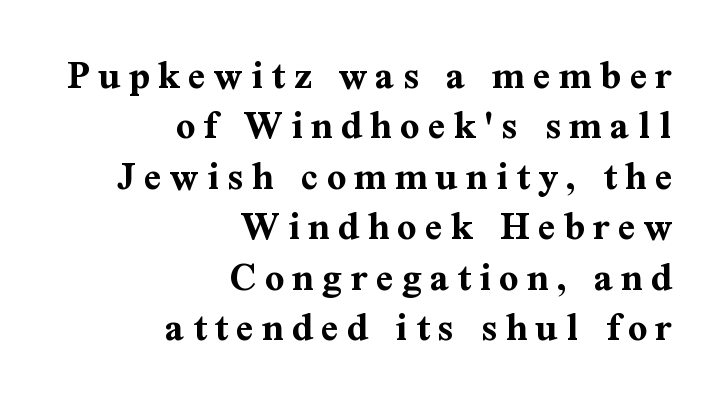
These lines are rendered in a variable-pitch font. The rendering anchors every line to the right-hand side. Stroke thickness is high; the sample reads as a true bold. Plain, unruled lines of type. Look at the tracking — it's clearly loosened, letters drifting apart.
